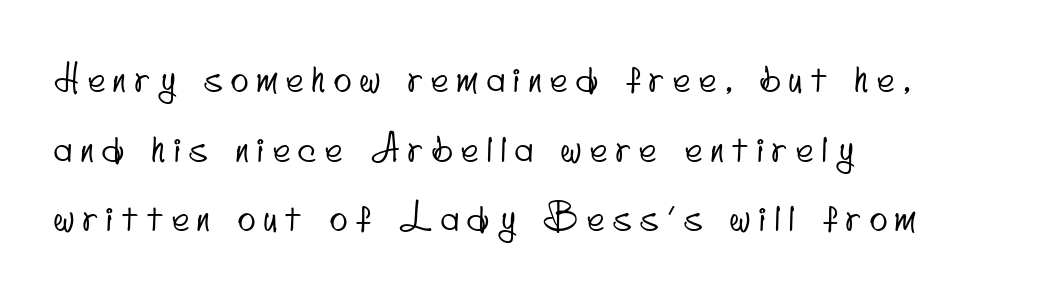
{"serif": "no", "width": "condensed", "stroke_contrast": "low", "x_height": "small", "monospaced": "no", "underline": "no", "align": "left", "line_spacing_ratio": 1.88, "letter_spacing": "wide", "letter_spacing_em": 0.24, "glyph_px": 37}
